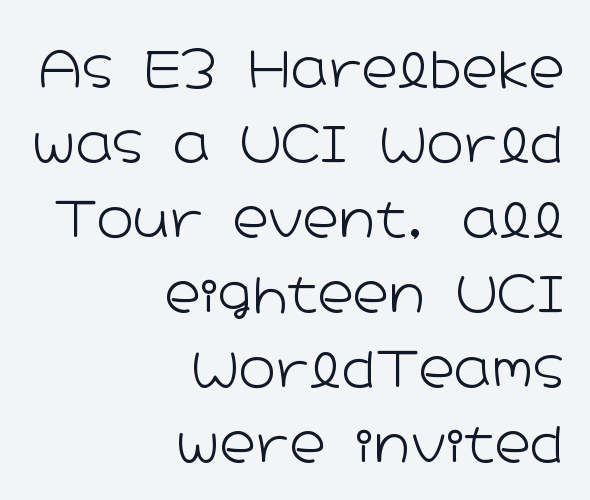
The image shows 50 px light, wide sans-serif type, upright; set right-aligned, normal line spacing (1.5x), normal letter spacing, not underlined; low stroke contrast and a medium x-height.
